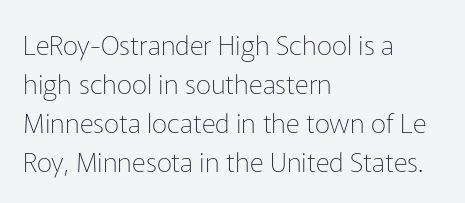
{"italic": "no", "bold": "no", "underline": "no", "align": "left", "line_spacing": "normal", "line_spacing_ratio": 1.44, "letter_spacing": "normal", "letter_spacing_em": 0.0, "glyph_px": 27}
